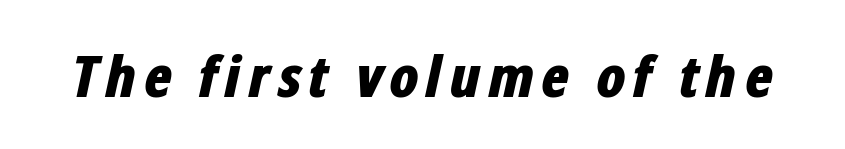
{"italic": "yes", "lean": "right", "slant_degrees": 12, "bold": "yes", "weight": "bold", "width": "condensed", "stroke_contrast": "low", "x_height": "medium", "monospaced": "no", "underline": "no", "glyph_px": 58}
